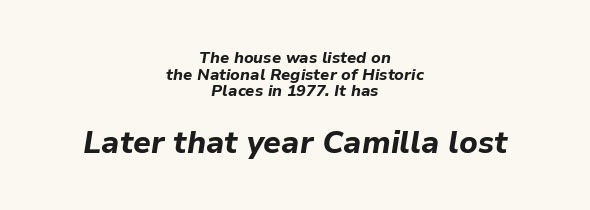
Q: Is the text bold? A: Yes.
Q: Is the text italic (slanted)? A: Yes, it leans right by about 9 degrees.
Q: Is the text underlined? A: No.
Q: How is the paragraph aligned? A: Centered.
Q: Is the spacing between letters normal or unusually wide? A: Normal.
Q: Is the spacing between lines tight, normal or loose? A: Tight.
Q: Which block of text is set in a larger size, the first (top) or the second (bottom)? A: The second (bottom) one.
Q: Width (condensed, normal, or wide)? A: Normal.
Q: Stroke contrast? A: Low.
Q: x-height? A: Medium.
Q: Monospaced? A: No.
